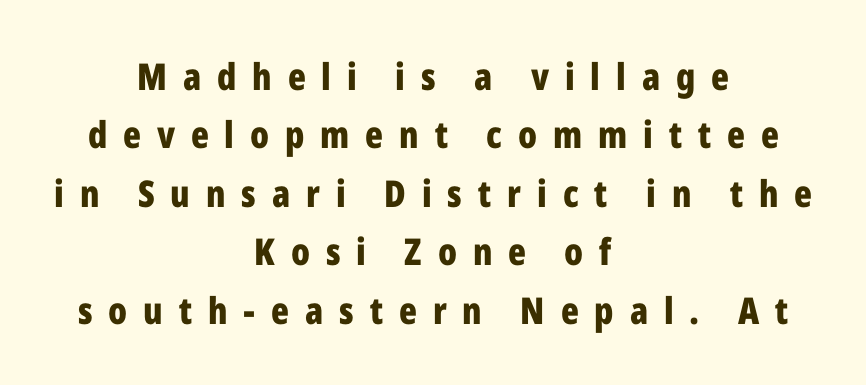
The image shows 37 px bold, condensed sans-serif type, upright; set centered, normal line spacing (1.58x), unusually wide letter spacing (+0.43 em), not underlined; low stroke contrast and a medium x-height.
